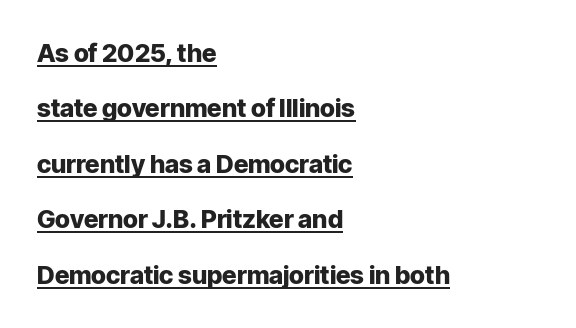
Every row of glyphs begins at an identical x-position on the left. Like a heading marked for emphasis, these lines bear an underscore. Does the weight exceed regular? Yes, all the way to bold. Posture: straight, roman, zero tilt. What's the leading like? Stretched, with rows far apart. Is the letter spacing exaggerated? No — it looks like the ordinary default.
